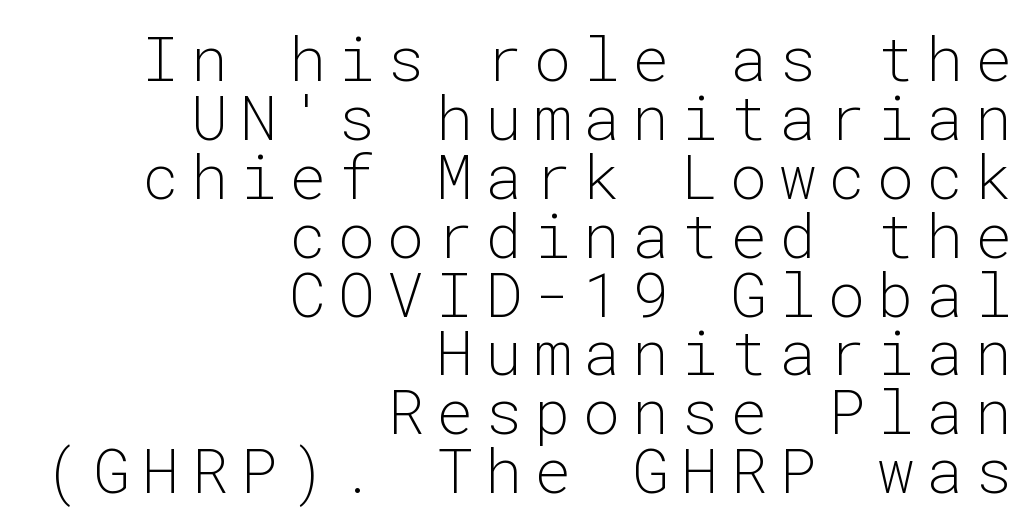
Looks like terminal output: every glyph gets an equal slot. Are there feet on the stems? There aren't — it's a sans. Vertical spacing — tight. Bare-footed words on every line.
